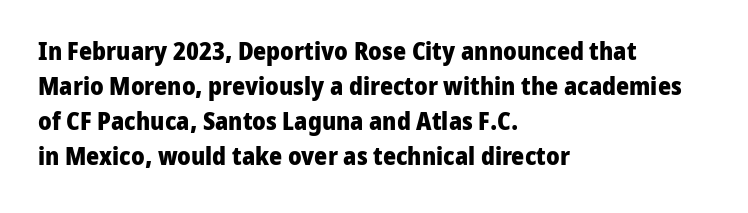
{"italic": "no", "bold": "yes", "underline": "no", "align": "left", "line_spacing": "normal", "line_spacing_ratio": 1.4, "letter_spacing": "normal", "letter_spacing_em": 0.0, "glyph_px": 25}
